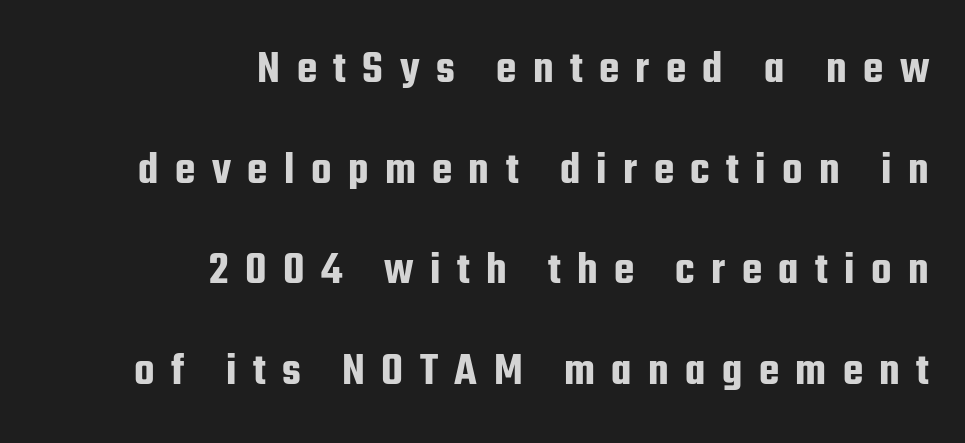
The image shows 47 px condensed sans-serif type, upright; set right-aligned, loose line spacing (2.14x), unusually wide letter spacing (+0.35 em), not underlined; low stroke contrast and a medium x-height.
